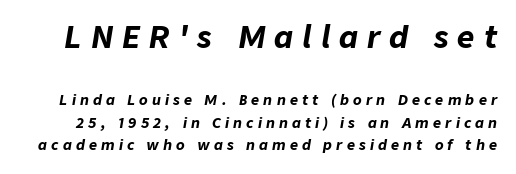
{"italic": "yes", "lean": "right", "slant_degrees": 9, "bold": "yes", "weight": "bold", "width": "normal", "stroke_contrast": "low", "x_height": "medium", "monospaced": "no", "underline": "no", "line_spacing": "normal", "line_spacing_ratio": 1.61, "letter_spacing": "wide", "letter_spacing_em": 0.3, "larger_block": "first", "size_ratio": 2.14, "glyph_px": 30}
